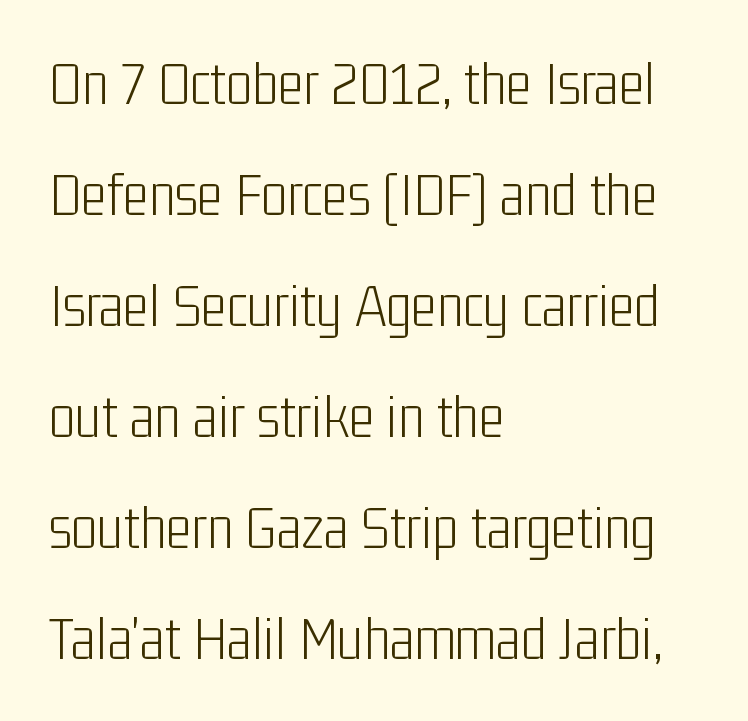
{"serif": "no", "italic": "no", "bold": "no", "weight": "light", "width": "condensed", "stroke_contrast": "low", "x_height": "medium", "monospaced": "no", "underline": "no", "align": "left", "line_spacing_ratio": 1.79, "letter_spacing": "normal", "letter_spacing_em": 0.0, "glyph_px": 62}
